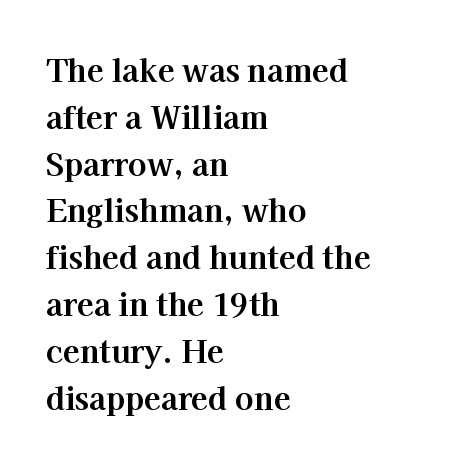
The image shows 31 px bold serif type, upright; set left-aligned, normal line spacing (1.51x), normal letter spacing, not underlined; high stroke contrast and a medium x-height.
